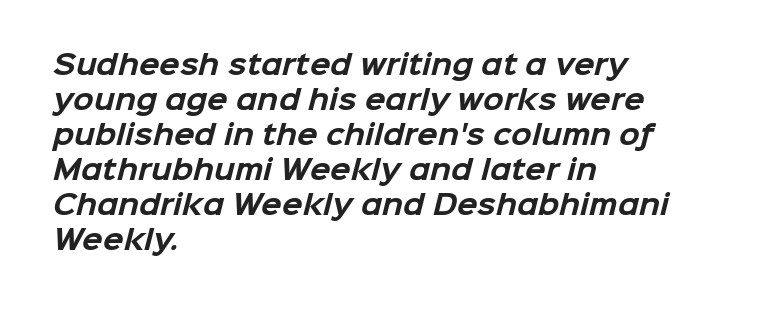
Q: Is the text bold? A: Yes.
Q: Is the text underlined? A: No.
Q: How is the paragraph aligned? A: Left-aligned.
Q: Is the spacing between letters normal or unusually wide? A: Normal.
Q: Is the spacing between lines tight, normal or loose? A: Normal.
